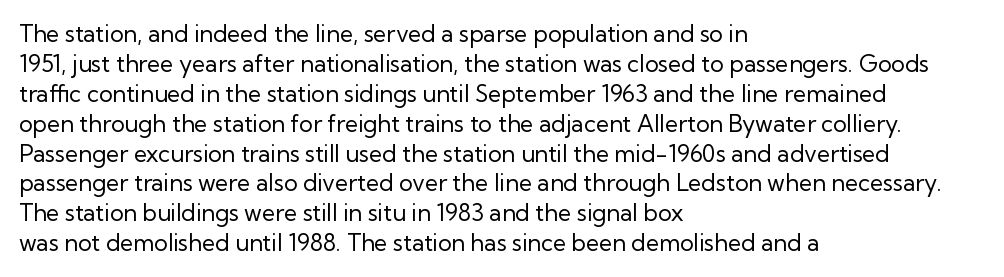
{"italic": "no", "bold": "no", "underline": "no", "align": "left", "line_spacing": "normal", "line_spacing_ratio": 1.3, "letter_spacing": "normal", "letter_spacing_em": 0.0, "glyph_px": 23}
